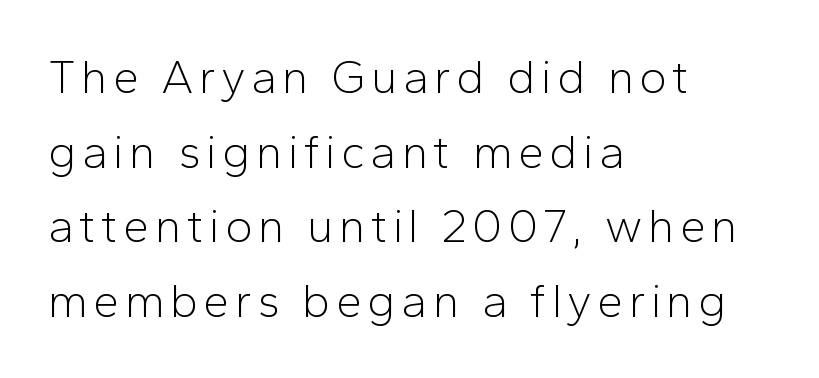
Q: Is the text bold? A: No.
Q: Is the text italic (slanted)? A: No, it is upright.
Q: Is the typeface a serif or a sans-serif typeface? A: Sans-serif.
Q: Is the text underlined? A: No.
Q: How is the paragraph aligned? A: Left-aligned.
Q: Is the spacing between lines tight, normal or loose? A: Normal.
Q: Width (condensed, normal, or wide)? A: Normal.
Q: Stroke contrast? A: Low.
Q: x-height? A: Medium.
Q: Monospaced? A: No.
